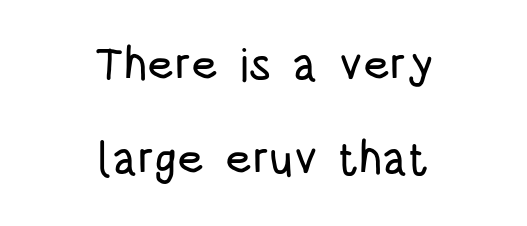
Q: Is the text italic (slanted)? A: No, it is upright.
Q: Is the typeface a serif or a sans-serif typeface? A: Sans-serif.
Q: Is the text underlined? A: No.
Q: How is the paragraph aligned? A: Centered.
Q: Is the spacing between letters normal or unusually wide? A: Normal.
Q: Is the spacing between lines tight, normal or loose? A: Loose.
Q: Width (condensed, normal, or wide)? A: Condensed.
Q: Stroke contrast? A: Low.
Q: x-height? A: Large.
Q: Monospaced? A: No.
